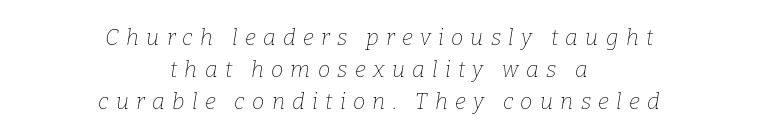
Q: Is the text bold? A: No.
Q: Is the text italic (slanted)? A: Yes, it leans right by about 9 degrees.
Q: Is the text underlined? A: No.
Q: How is the paragraph aligned? A: Centered.
Q: Is the spacing between letters normal or unusually wide? A: Unusually wide.
Q: Is the spacing between lines tight, normal or loose? A: Normal.
